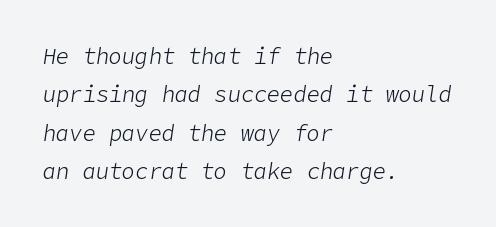
The image shows 22 px text type, italic (leaning right); set left-aligned, line spacing 1.74x, normal letter spacing, not underlined.
